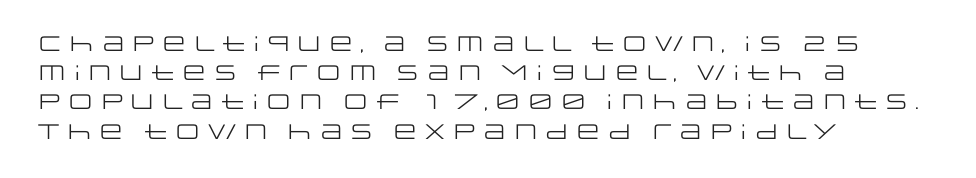
Q: Is the text bold? A: No.
Q: Is the text italic (slanted)? A: No, it is upright.
Q: Is the text underlined? A: No.
Q: How is the paragraph aligned? A: Left-aligned.
Q: Is the spacing between letters normal or unusually wide? A: Normal.
Q: Is the spacing between lines tight, normal or loose? A: Normal.
